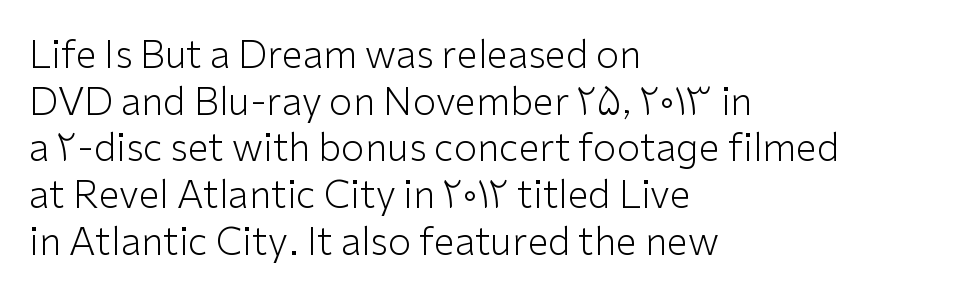
{"serif": "no", "italic": "no", "bold": "no", "weight": "light", "width": "normal", "stroke_contrast": "low", "x_height": "medium", "monospaced": "no", "underline": "no", "align": "left", "line_spacing_ratio": 1.23, "letter_spacing": "normal", "letter_spacing_em": 0.0, "glyph_px": 38}
